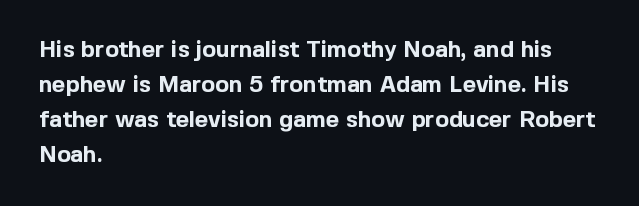
{"italic": "no", "bold": "yes", "underline": "no", "align": "left", "line_spacing": "normal", "line_spacing_ratio": 1.52, "letter_spacing": "normal", "letter_spacing_em": 0.0, "glyph_px": 23}
